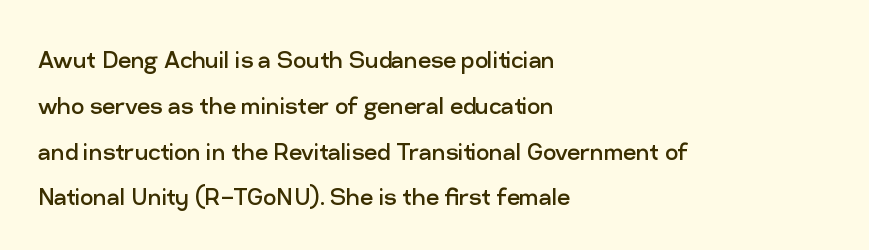
The image shows 29 px regular-weight sans-serif type, upright; set left-aligned, normal line spacing (1.58x), normal letter spacing, not underlined; low stroke contrast and a medium x-height.
